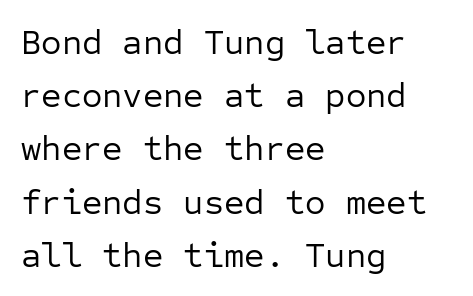
{"serif": "no", "italic": "no", "bold": "no", "weight": "regular", "width": "normal", "stroke_contrast": "low", "x_height": "medium", "monospaced": "yes", "underline": "no", "align": "left", "line_spacing": "normal", "line_spacing_ratio": 1.52, "letter_spacing": "normal", "letter_spacing_em": 0.0, "glyph_px": 35}
